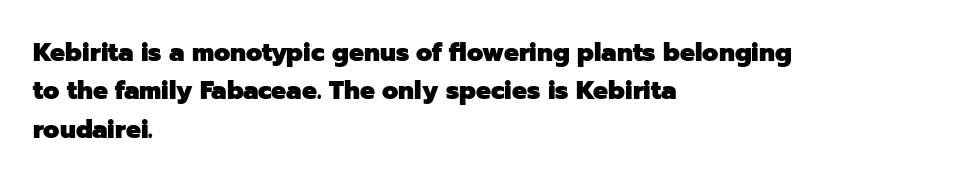
Q: Is the text bold? A: Yes.
Q: Is the text italic (slanted)? A: No, it is upright.
Q: Is the text underlined? A: No.
Q: How is the paragraph aligned? A: Left-aligned.
Q: Is the spacing between letters normal or unusually wide? A: Normal.
Q: Is the spacing between lines tight, normal or loose? A: Normal.
